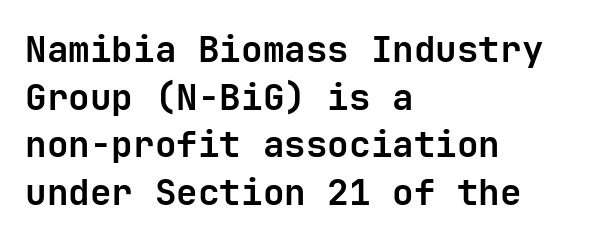
Evenly set lines give the paragraph a standard silhouette. Layout note: lines flush left. The lettering holds an erect, upright posture throughout. These lines are composed in type without serifs. Thick stems and heavy bowls — unmistakably bold.
